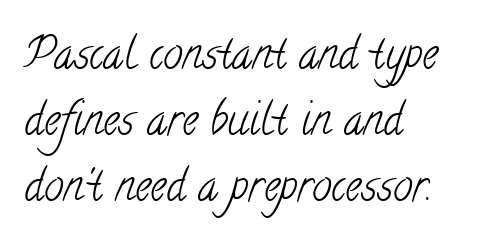
Typeset ragged right — the left edge is the straight one. Anything drawn beneath the words? Only blank space. Words appear dense and cohesive because spacing is normal. These glyphs show unthickened strokes, regular width or finer. Does the leading feel generous? No, just average.
